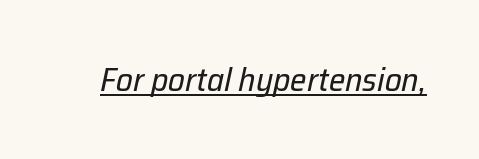
The image shows 33 px regular-weight type, italic (leaning right); set normal letter spacing, underlined; low stroke contrast and a medium x-height.
